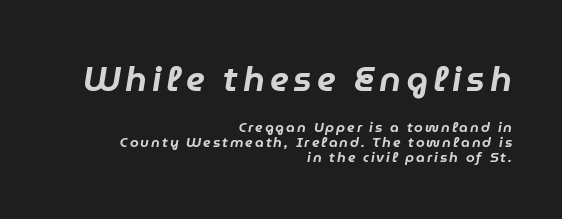
The image shows 35 px text type, italic (leaning right); set right-aligned, tight line spacing (1.06x), not underlined; the first (top) block is 2.5x larger; low stroke contrast and a medium x-height.
